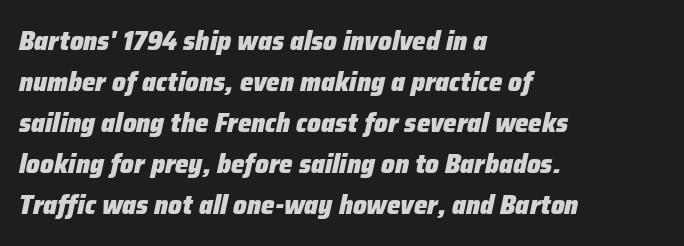
Nobody drew a line under any word here. Honestly, the letter spacing is just normal — you wouldn't notice it. It's the slanting kind of type. Emphasis by weight is at full strength: bold.
